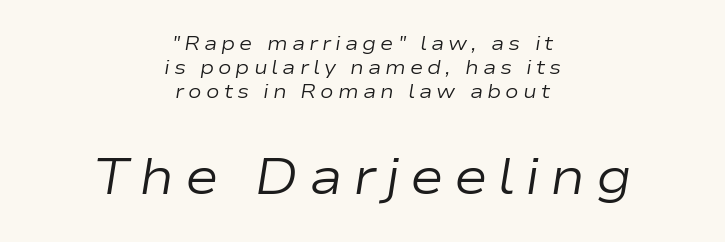
Proportional: the letters do not fall into vertical columns. On a weight scale, this lands at 450 or below. A bare baseline throughout the passage. Alignment: centered. The type is letterspaced generously, with wide tracking. The passage shown leans; its letterforms are oblique.
